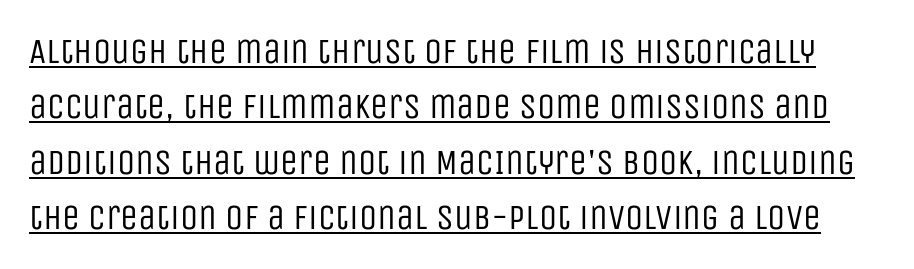
The image shows 36 px regular-weight, condensed sans-serif type, upright; set normal line spacing (1.54x), normal letter spacing, underlined; low stroke contrast and a large x-height.
